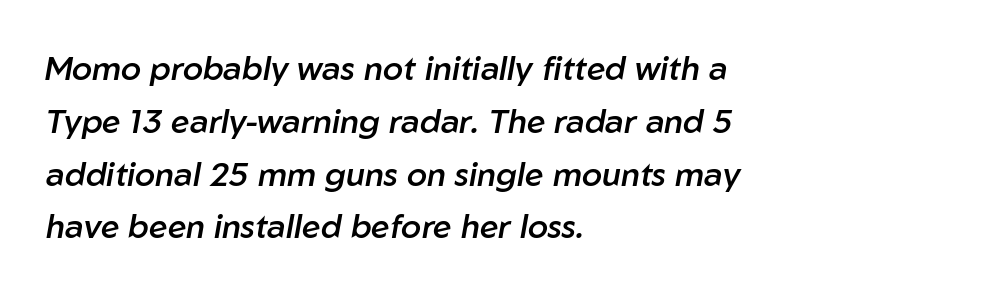
Q: Is the text bold? A: Semi-bold.
Q: Is the text italic (slanted)? A: Yes, it leans right by about 10 degrees.
Q: Is the text underlined? A: No.
Q: How is the paragraph aligned? A: Left-aligned.
Q: Is the spacing between letters normal or unusually wide? A: Normal.
Q: Is the spacing between lines tight, normal or loose? A: Normal.
Q: Width (condensed, normal, or wide)? A: Normal.
Q: Stroke contrast? A: Low.
Q: x-height? A: Medium.
Q: Monospaced? A: No.
